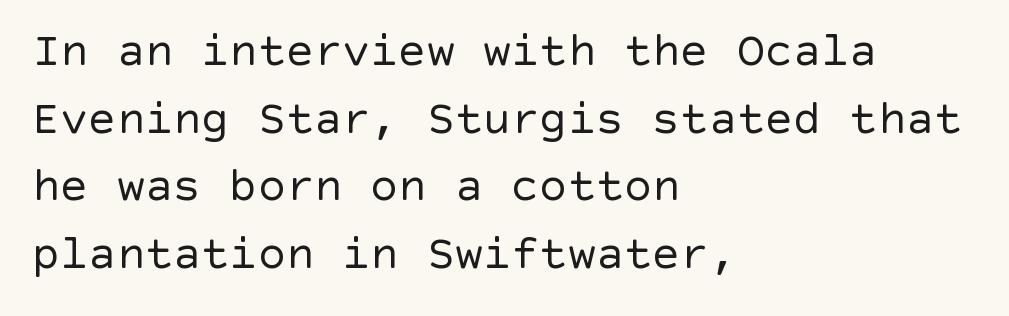
Q: Is the text bold? A: No.
Q: Is the text italic (slanted)? A: No, it is upright.
Q: Is the typeface a serif or a sans-serif typeface? A: Sans-serif.
Q: Is the text underlined? A: No.
Q: How is the paragraph aligned? A: Left-aligned.
Q: Is the spacing between letters normal or unusually wide? A: Normal.
Q: Is the spacing between lines tight, normal or loose? A: Normal.
Q: Width (condensed, normal, or wide)? A: Normal.
Q: x-height? A: Large.
